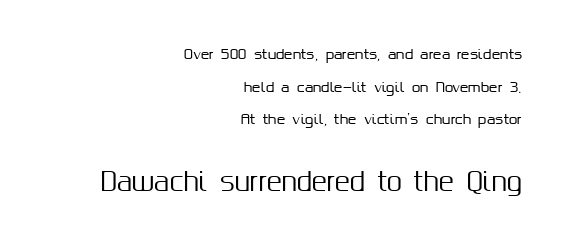
Q: Is the text italic (slanted)? A: No, it is upright.
Q: Is the text underlined? A: No.
Q: How is the paragraph aligned? A: Right-aligned.
Q: Is the spacing between letters normal or unusually wide? A: Normal.
Q: Is the spacing between lines tight, normal or loose? A: Loose.
Q: Which block of text is set in a larger size, the first (top) or the second (bottom)? A: The second (bottom) one.
